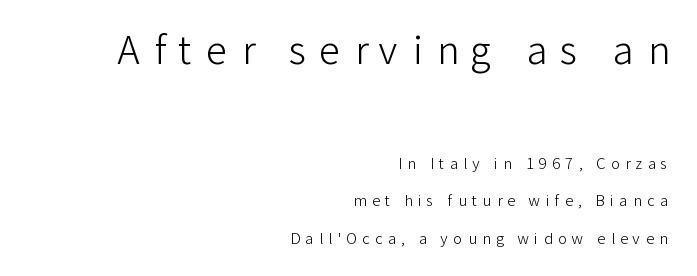
Q: Is the text bold? A: No.
Q: Is the text italic (slanted)? A: No, it is upright.
Q: Is the typeface a serif or a sans-serif typeface? A: Sans-serif.
Q: Is the text underlined? A: No.
Q: How is the paragraph aligned? A: Right-aligned.
Q: Is the spacing between letters normal or unusually wide? A: Unusually wide.
Q: Is the spacing between lines tight, normal or loose? A: Loose.
Q: Which block of text is set in a larger size, the first (top) or the second (bottom)? A: The first (top) one.
Q: Width (condensed, normal, or wide)? A: Normal.
Q: Stroke contrast? A: Low.
Q: x-height? A: Medium.
Q: Monospaced? A: No.
